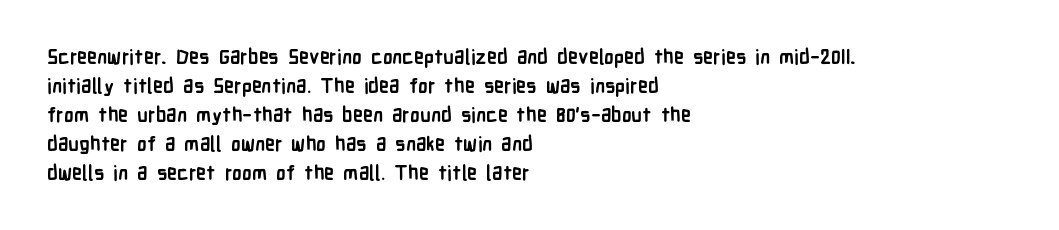
The image shows 20 px bold type, upright; set left-aligned, normal line spacing (1.45x), normal letter spacing, not underlined.
